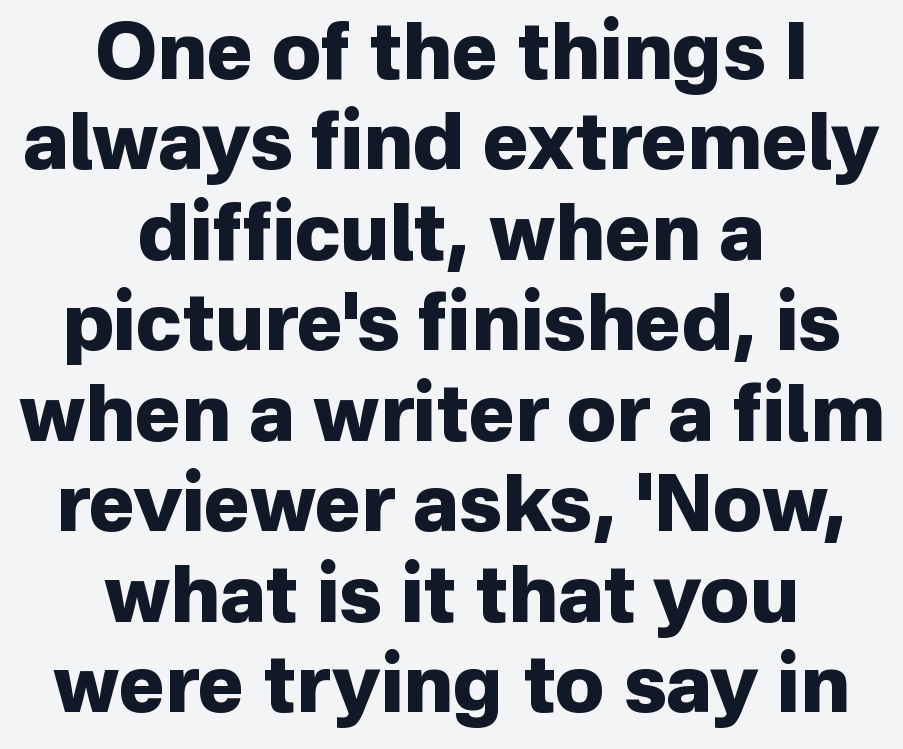
{"serif": "no", "italic": "no", "bold": "yes", "weight": "heavy", "width": "normal", "stroke_contrast": "low", "x_height": "medium", "monospaced": "no", "underline": "no", "align": "center", "line_spacing_ratio": 1.16, "letter_spacing": "normal", "letter_spacing_em": 0.0, "glyph_px": 78}
